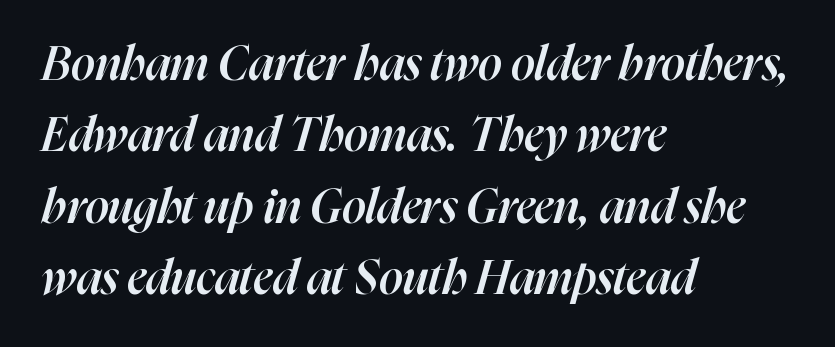
Q: Is the text bold? A: Semi-bold.
Q: Is the text italic (slanted)? A: Yes, it leans right by about 16 degrees.
Q: Is the text underlined? A: No.
Q: How is the paragraph aligned? A: Left-aligned.
Q: Is the spacing between letters normal or unusually wide? A: Normal.
Q: Is the spacing between lines tight, normal or loose? A: Normal.
Q: Width (condensed, normal, or wide)? A: Normal.
Q: Stroke contrast? A: High.
Q: x-height? A: Medium.
Q: Monospaced? A: No.
